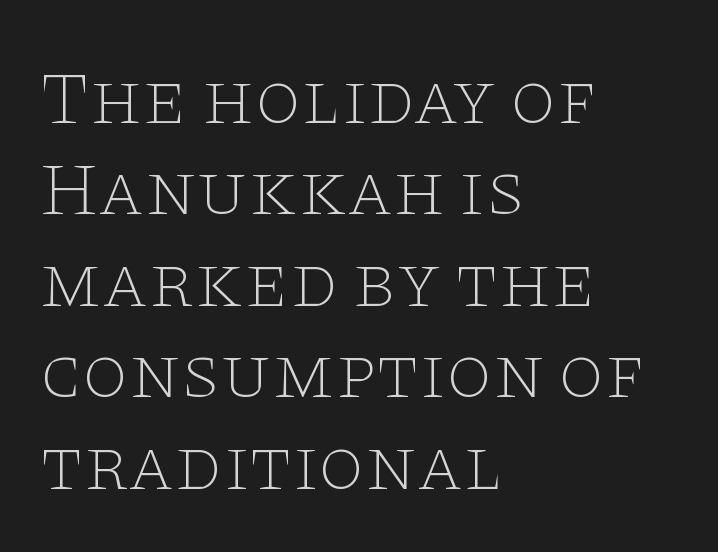
The image shows 75 px thin, wide serif type, upright; set left-aligned, line spacing 1.22x, normal letter spacing, not underlined; low stroke contrast and a large x-height.
